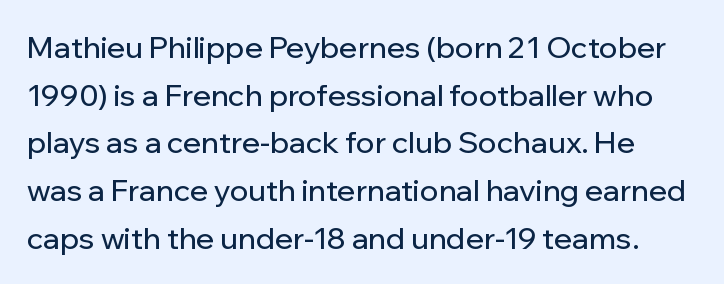
The image shows 30 px sans-serif type, upright; set normal line spacing (1.59x), normal letter spacing, not underlined; low stroke contrast and a medium x-height.
